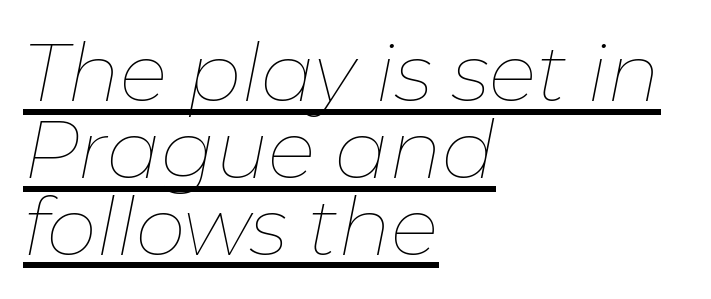
Q: Is the text bold? A: No.
Q: Is the text italic (slanted)? A: Yes, it leans right by about 11 degrees.
Q: Is the text underlined? A: Yes.
Q: How is the paragraph aligned? A: Left-aligned.
Q: Is the spacing between letters normal or unusually wide? A: Normal.
Q: Is the spacing between lines tight, normal or loose? A: Tight.
Q: Width (condensed, normal, or wide)? A: Normal.
Q: Stroke contrast? A: Low.
Q: x-height? A: Medium.
Q: Monospaced? A: No.
